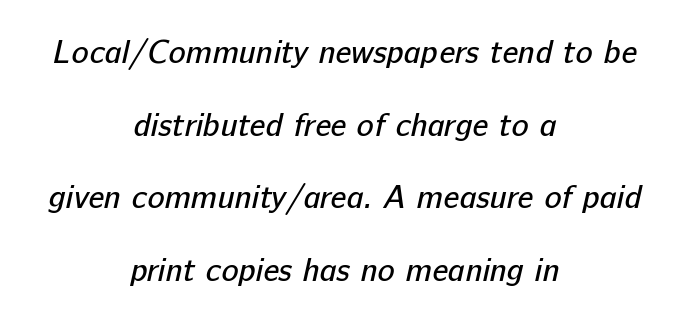
The letters carry no serifs — their stems end cleanly without finishing strokes. Leading: increased. Think standard paragraph weight, or any step lighter than that. Each word holds together tightly as a unit, with standard inter-letter gaps. Spacing verdict: proportional, widths tailored to each character. Anything drawn beneath the words? Only blank space.
